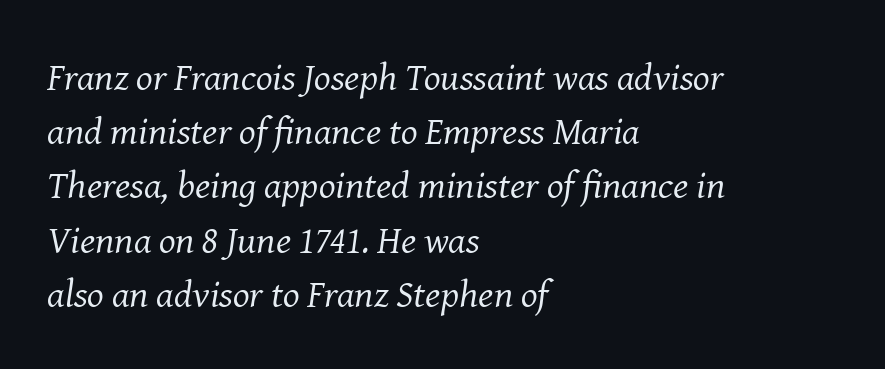
To sum up the face: it has serifs. The block of text has a typical density, with ordinary space between rows. The weight would be labelled regular, book, light, or lighter still. This sample is left-justified, so line endings fall wherever the words run out. The strip under each line holds only bare page.
